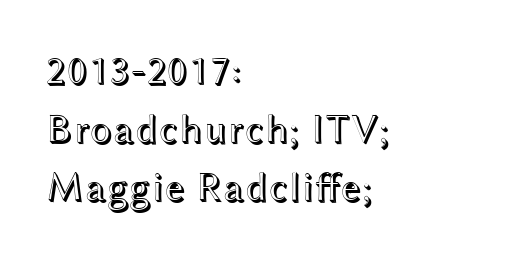
Q: Is the text italic (slanted)? A: No, it is upright.
Q: Is the text underlined? A: No.
Q: How is the paragraph aligned? A: Left-aligned.
Q: Is the spacing between letters normal or unusually wide? A: Normal.
Q: Is the spacing between lines tight, normal or loose? A: Normal.
Q: Width (condensed, normal, or wide)? A: Wide.
Q: x-height? A: Medium.
Q: Monospaced? A: No.
